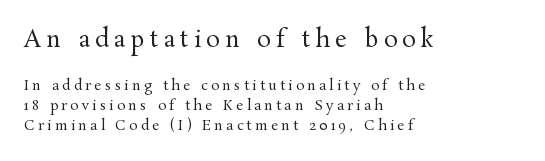
Q: Is the text bold? A: No.
Q: Is the text italic (slanted)? A: No, it is upright.
Q: Is the text underlined? A: No.
Q: How is the paragraph aligned? A: Left-aligned.
Q: Is the spacing between letters normal or unusually wide? A: Unusually wide.
Q: Is the spacing between lines tight, normal or loose? A: Normal.
Q: Which block of text is set in a larger size, the first (top) or the second (bottom)? A: The first (top) one.
